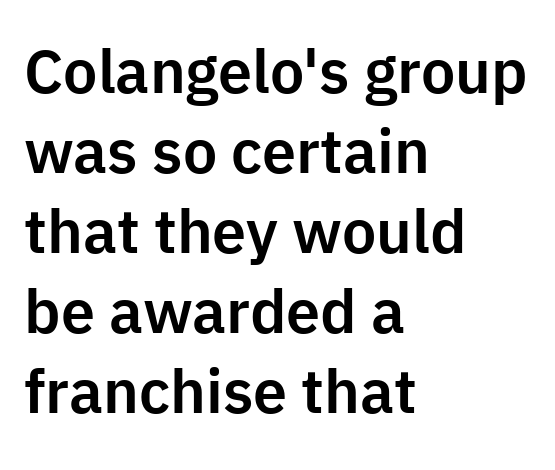
{"serif": "no", "italic": "no", "width": "normal", "stroke_contrast": "low", "x_height": "medium", "monospaced": "no", "underline": "no", "align": "left", "line_spacing": "normal", "line_spacing_ratio": 1.31, "letter_spacing": "normal", "letter_spacing_em": 0.0, "glyph_px": 61}
